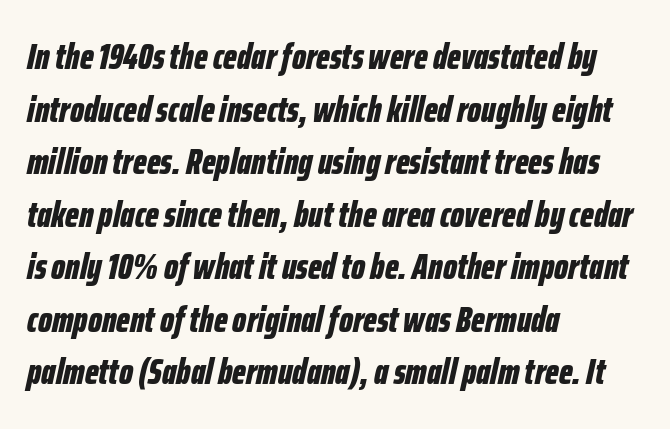
Reading down the column, the eye jumps a familiar distance to each next line. The rendering anchors every line to the left-hand side. Style check: oblique. The characters look thick and weighty, a clear bold. You could not count columns in this text — the font is proportionally spaced. Tracking here is standard; glyphs follow each other at the usual distance.
